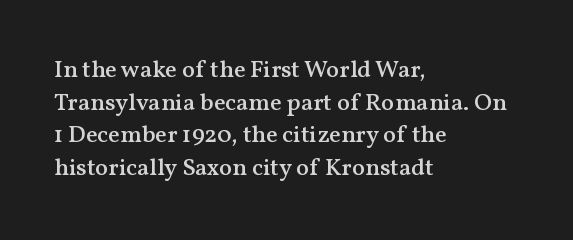
Q: Is the text bold? A: Semi-bold.
Q: Is the text italic (slanted)? A: No, it is upright.
Q: Is the text underlined? A: No.
Q: How is the paragraph aligned? A: Left-aligned.
Q: Is the spacing between letters normal or unusually wide? A: Normal.
Q: Is the spacing between lines tight, normal or loose? A: Normal.
